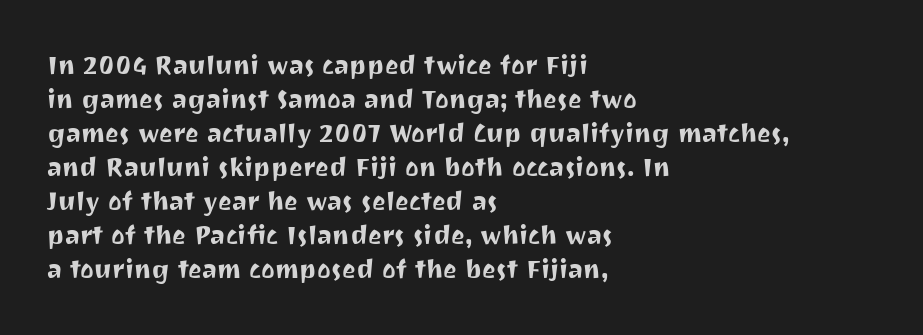
The passage is arranged the way most books set body copy — flush left. This is roman type, the default non-slanted kind. The rows are spaced the way most documents space them. The letterforms sit shoulder to shoulder at normal distance. Honestly, there is no underline to notice here at all.
